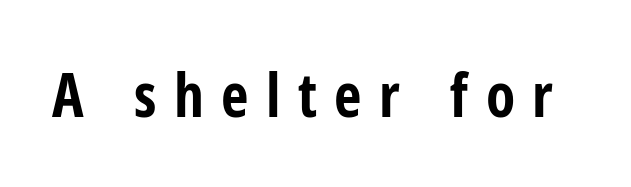
The image shows 60 px bold, condensed sans-serif type, upright; set unusually wide letter spacing (+0.29 em), not underlined; low stroke contrast and a medium x-height.
